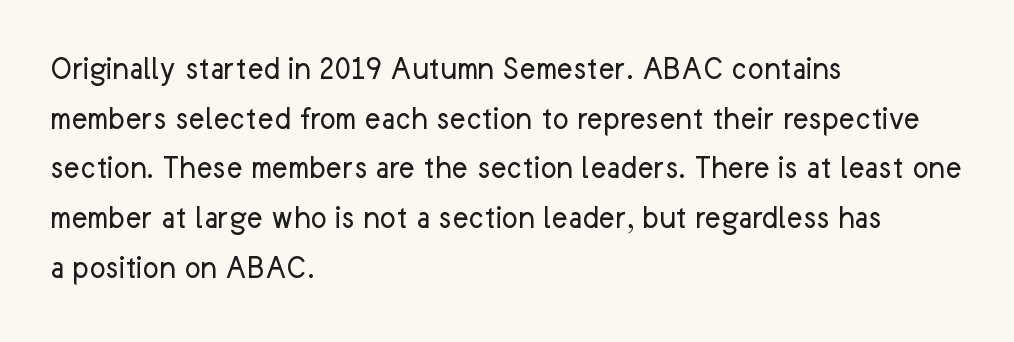
The image shows 34 px regular-weight sans-serif type, upright; set left-aligned, normal line spacing (1.46x), normal letter spacing, not underlined; low stroke contrast and a medium x-height.
